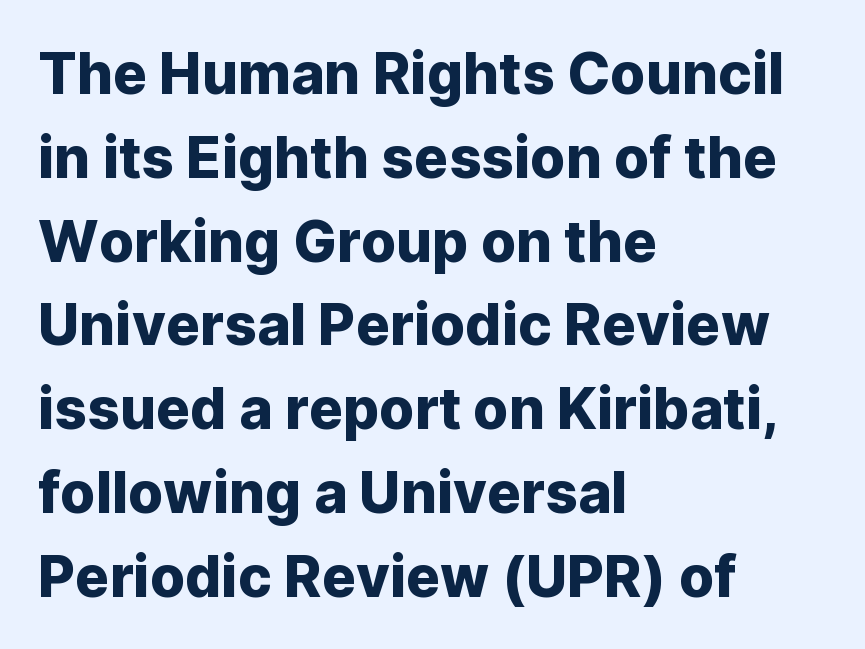
Is the letter spacing exaggerated? No — it looks like the ordinary default. Ordinary non-slanted type is in use. Is this a fixed-width face? No — the glyphs have proportional, varying widths. Line beginnings align vertically; line endings do not. I'd call this a sans setting — the letters go barefoot. Line spacing here is normal.
